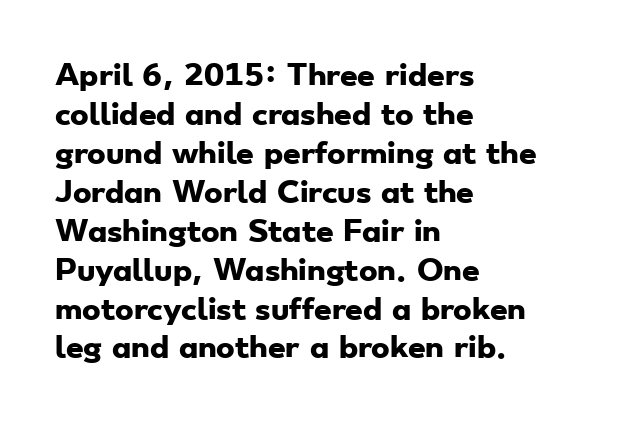
Q: Is the text bold? A: Yes.
Q: Is the typeface a serif or a sans-serif typeface? A: Sans-serif.
Q: Is the text underlined? A: No.
Q: How is the paragraph aligned? A: Left-aligned.
Q: Is the spacing between letters normal or unusually wide? A: Normal.
Q: Is the spacing between lines tight, normal or loose? A: Normal.
Q: Width (condensed, normal, or wide)? A: Wide.
Q: Stroke contrast? A: Low.
Q: x-height? A: Small.
Q: Monospaced? A: No.
